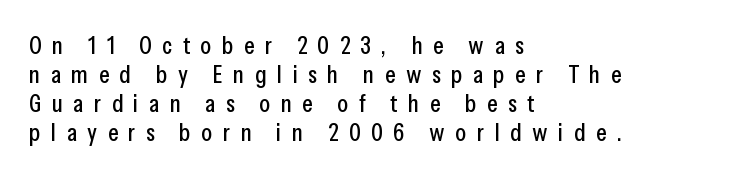
The image shows 25 px text type, upright; set left-aligned, line spacing 1.16x, unusually wide letter spacing (+0.42 em), not underlined.
